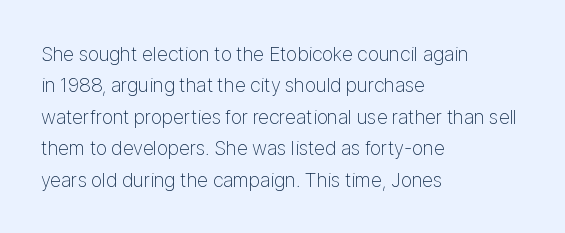
Line spacing here is normal. A typesetter would mark this as roman, not italic. The specimen omits any rule beneath the text block's lines. The rag falls on the right side of this text block. The characters are drawn with everyday or finer stroke widths.
